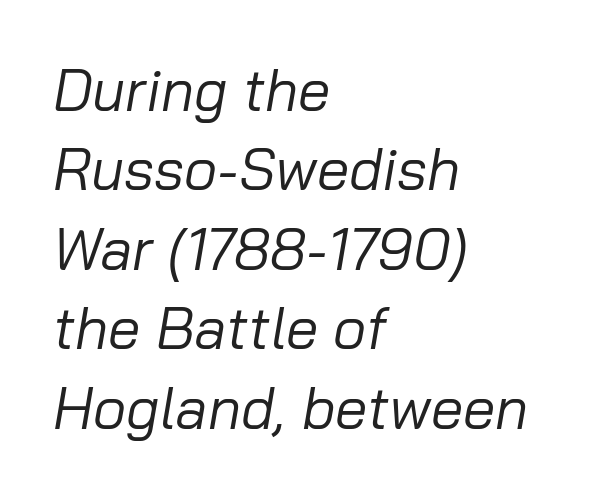
The image shows 58 px regular-weight type, italic (leaning right); set left-aligned, normal line spacing (1.37x), normal letter spacing, not underlined; low stroke contrast and a medium x-height.
